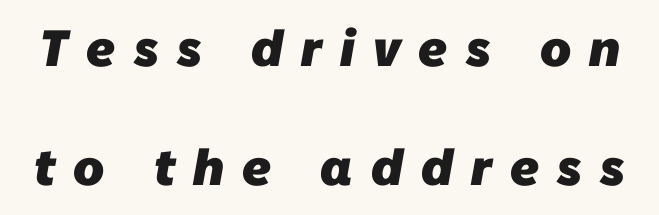
The passage shown stacks its lines with a broad gap. Type style note: lacks serifs. A full-strength bold gives these letters their thick strokes. The glyphs are unaccompanied by any horizontal stroke below them. The type is letterspaced generously, with wide tracking. This sample has the flowing, uneven cadence of proportional lettering.
